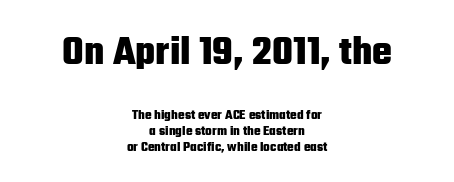
The image shows 42 px heavy, condensed sans-serif type, upright; set centered, tight line spacing (1.15x), normal letter spacing, not underlined; the first (top) block is 3.0x larger; low stroke contrast and a medium x-height.
